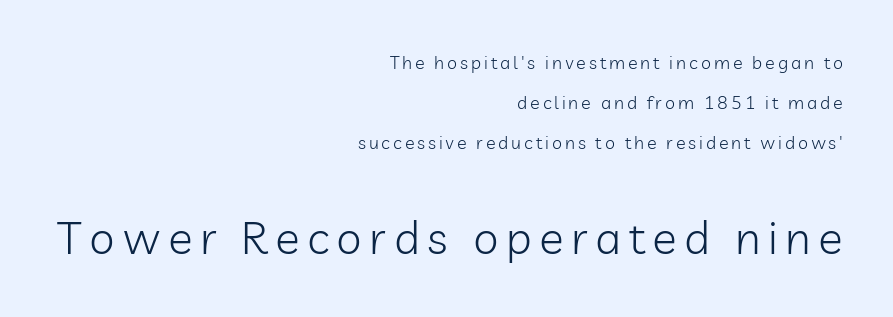
{"serif": "no", "italic": "no", "bold": "no", "weight": "light", "width": "normal", "stroke_contrast": "low", "x_height": "medium", "monospaced": "no", "underline": "no", "align": "right", "line_spacing": "loose", "line_spacing_ratio": 2.23, "larger_block": "second", "size_ratio": 2.56, "glyph_px": 46}
